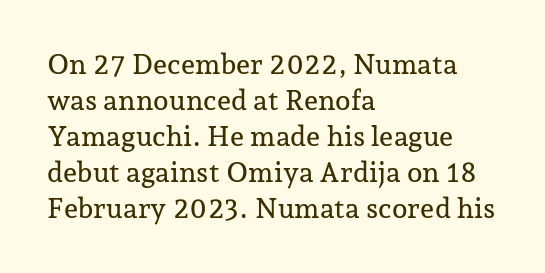
{"serif": "yes", "italic": "no", "width": "normal", "stroke_contrast": "low", "x_height": "medium", "monospaced": "no", "underline": "no", "align": "left", "line_spacing": "normal", "line_spacing_ratio": 1.29, "letter_spacing": "normal", "letter_spacing_em": 0.0, "glyph_px": 28}
